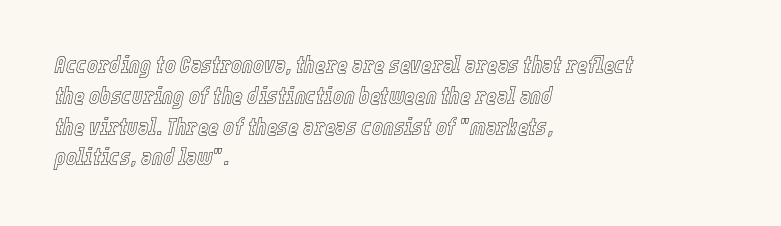
Q: Is the text italic (slanted)? A: Yes, it leans right by about 12 degrees.
Q: Is the text underlined? A: No.
Q: How is the paragraph aligned? A: Left-aligned.
Q: Is the spacing between letters normal or unusually wide? A: Normal.
Q: Is the spacing between lines tight, normal or loose? A: Normal.
